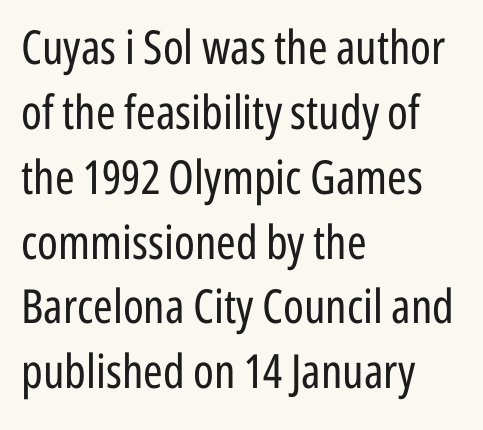
The image shows 47 px regular-weight, condensed sans-serif type, upright; set left-aligned, normal line spacing (1.38x), normal letter spacing, not underlined; low stroke contrast and a medium x-height.
